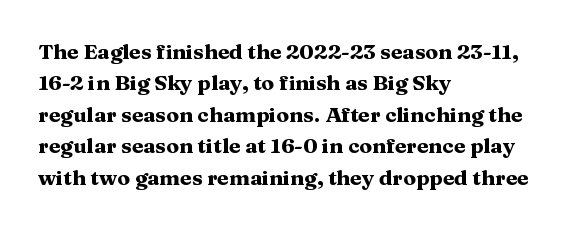
Set as a true bold cut, around the 700 mark. You can tell it's not italic because the verticals are truly vertical. Horizontally, the lines are justified to the leading edge only. Evenly set lines give the paragraph a standard silhouette. Just letters on the line, the space beneath them empty. Compared with typical body copy, the letter spacing here is the same.
